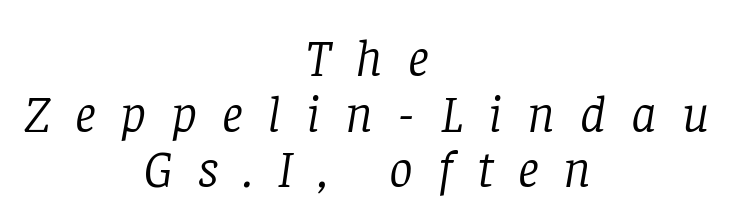
The image shows 53 px light serif type, italic (leaning right); set centered, tight line spacing (1.05x), unusually wide letter spacing (+0.47 em), not underlined; low stroke contrast and a large x-height.
